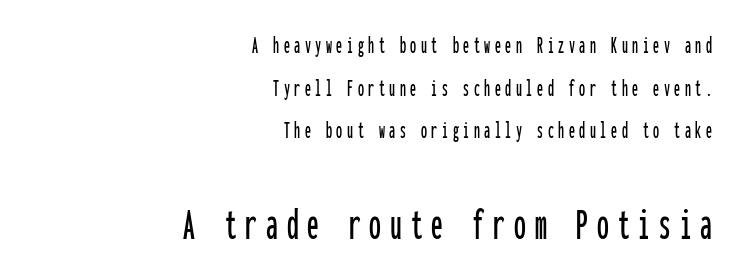
{"serif": "no", "italic": "no", "width": "condensed", "stroke_contrast": "low", "x_height": "medium", "monospaced": "yes", "underline": "no", "align": "right", "line_spacing_ratio": 1.78, "larger_block": "second", "size_ratio": 1.96, "glyph_px": 47}
